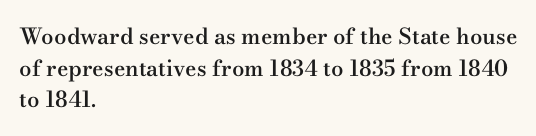
{"italic": "no", "bold": "semi", "underline": "no", "align": "left", "line_spacing": "normal", "line_spacing_ratio": 1.44, "letter_spacing": "normal", "letter_spacing_em": 0.0, "glyph_px": 22}
